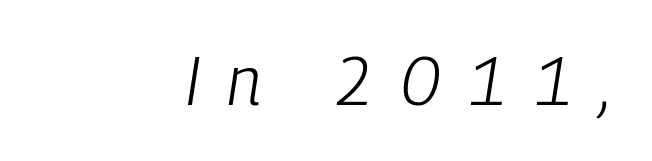
The image shows 67 px light, condensed type, italic (leaning right); set right-aligned, unusually wide letter spacing (+0.41 em), not underlined; low stroke contrast and a medium x-height.
